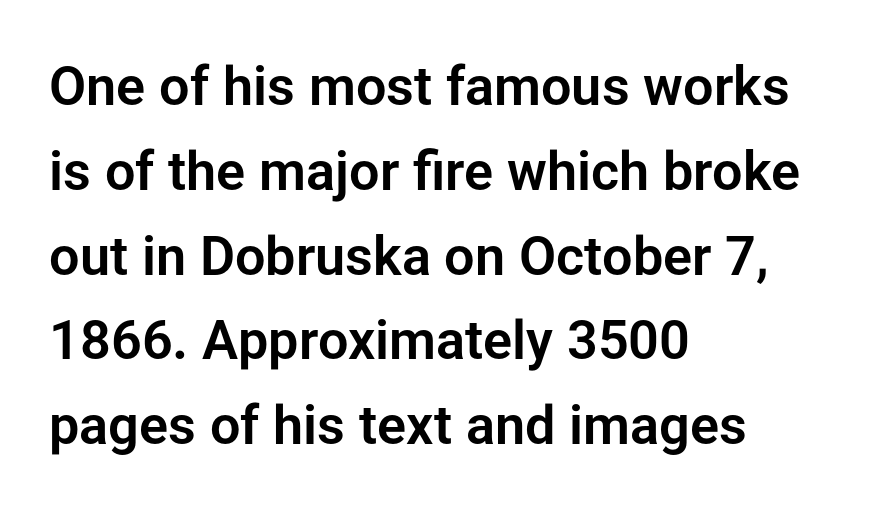
{"serif": "no", "italic": "no", "width": "normal", "stroke_contrast": "low", "x_height": "medium", "monospaced": "no", "underline": "no", "align": "left", "line_spacing": "normal", "line_spacing_ratio": 1.57, "letter_spacing": "normal", "letter_spacing_em": 0.0, "glyph_px": 54}
